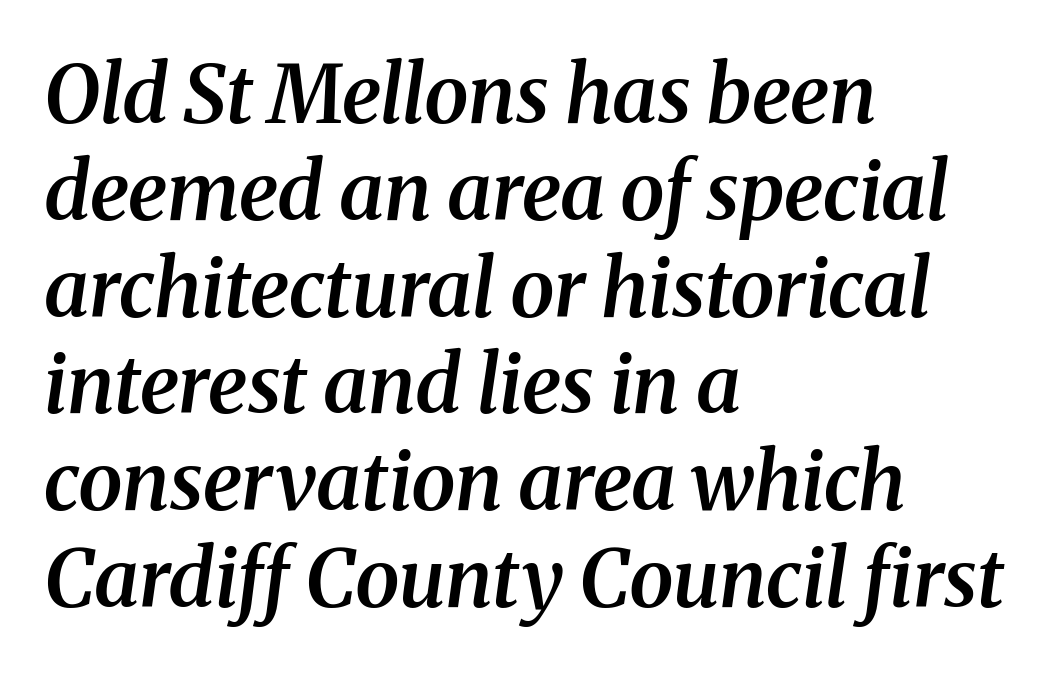
The image shows 80 px semibold serif type, italic (leaning right); set left-aligned, line spacing 1.21x, normal letter spacing, not underlined; medium stroke contrast and a medium x-height.
